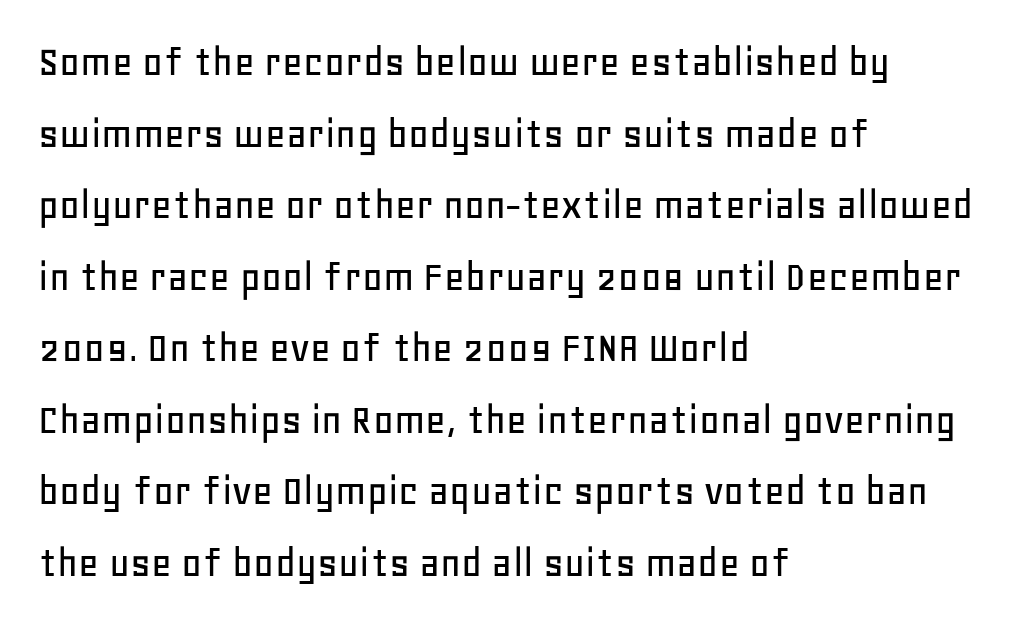
{"serif": "no", "italic": "no", "width": "normal", "stroke_contrast": "low", "x_height": "large", "monospaced": "no", "underline": "no", "align": "left", "line_spacing": "normal", "line_spacing_ratio": 1.59, "letter_spacing": "normal", "letter_spacing_em": 0.0, "glyph_px": 45}
